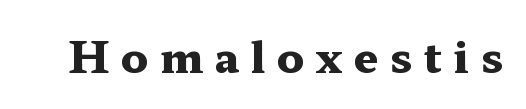
{"serif": "yes", "italic": "no", "bold": "yes", "weight": "heavy", "width": "wide", "stroke_contrast": "medium", "x_height": "medium", "monospaced": "no", "underline": "no", "letter_spacing": "wide", "letter_spacing_em": 0.27, "glyph_px": 43}
